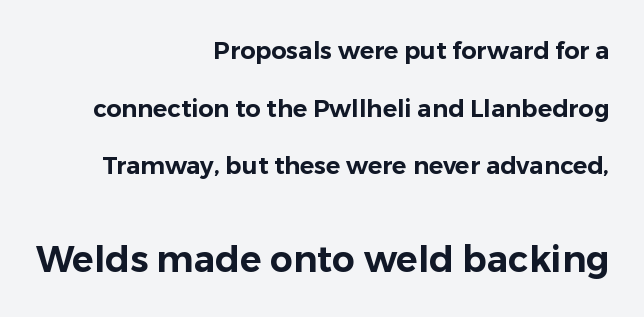
Q: Is the text italic (slanted)? A: No, it is upright.
Q: Is the typeface a serif or a sans-serif typeface? A: Sans-serif.
Q: Is the text underlined? A: No.
Q: How is the paragraph aligned? A: Right-aligned.
Q: Is the spacing between letters normal or unusually wide? A: Normal.
Q: Is the spacing between lines tight, normal or loose? A: Loose.
Q: Which block of text is set in a larger size, the first (top) or the second (bottom)? A: The second (bottom) one.
Q: Width (condensed, normal, or wide)? A: Normal.
Q: Stroke contrast? A: Low.
Q: x-height? A: Medium.
Q: Monospaced? A: No.
